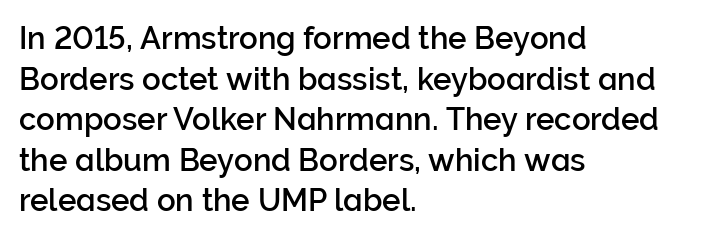
The image shows 31 px sans-serif type, upright; set left-aligned, normal line spacing (1.31x), normal letter spacing, not underlined; low stroke contrast and a medium x-height.
